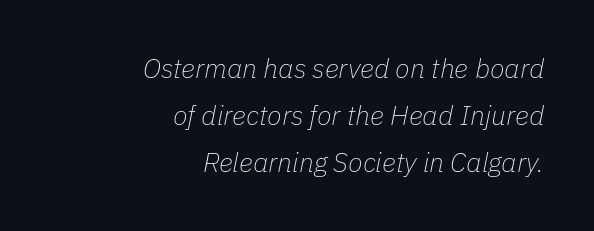
{"italic": "yes", "lean": "right", "slant_degrees": 11, "bold": "no", "underline": "no", "align": "right", "line_spacing_ratio": 1.75, "letter_spacing": "normal", "letter_spacing_em": 0.0, "glyph_px": 27}
